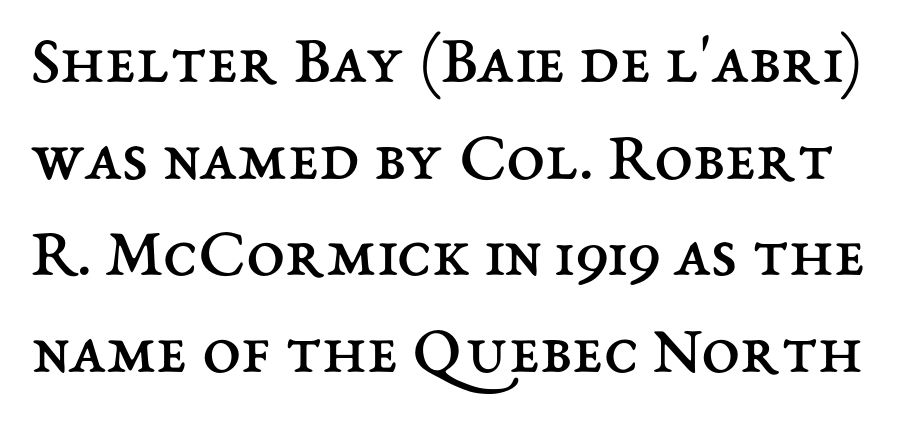
The image shows 70 px regular-weight type, upright; set normal line spacing (1.38x), normal letter spacing, not underlined; medium stroke contrast and a medium x-height.
